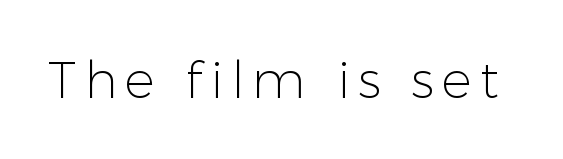
Q: Is the text bold? A: No.
Q: Is the text italic (slanted)? A: No, it is upright.
Q: Is the typeface a serif or a sans-serif typeface? A: Sans-serif.
Q: Is the text underlined? A: No.
Q: Width (condensed, normal, or wide)? A: Normal.
Q: Stroke contrast? A: Low.
Q: x-height? A: Medium.
Q: Monospaced? A: No.
